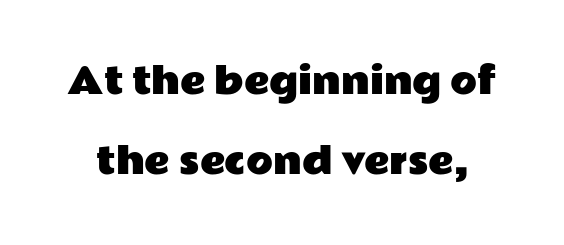
{"serif": "no", "italic": "no", "width": "wide", "stroke_contrast": "low", "x_height": "medium", "monospaced": "no", "underline": "no", "line_spacing": "loose", "line_spacing_ratio": 2.3, "letter_spacing": "normal", "letter_spacing_em": 0.0, "glyph_px": 35}
